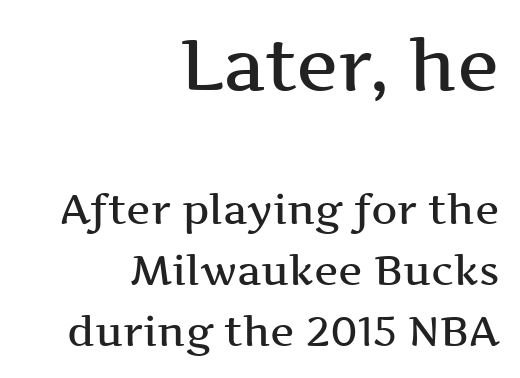
Serif or sans? Serif — the stroke terminals have little feet. This is the regular roman posture of the typeface. Quick note: interline space is typical. The rendering anchors every line to the right-hand side. Do the characters align in a grid? No, the font is proportional.
